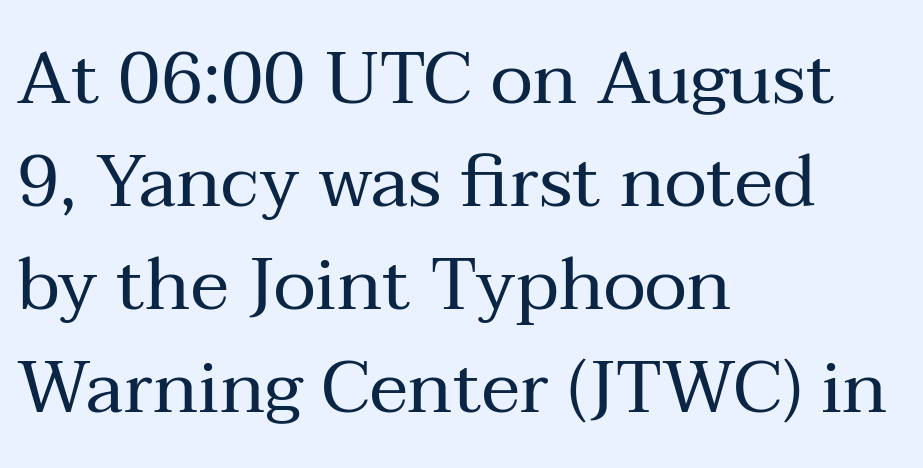
Q: Is the text bold? A: No.
Q: Is the text italic (slanted)? A: No, it is upright.
Q: Is the typeface a serif or a sans-serif typeface? A: Serif.
Q: Is the text underlined? A: No.
Q: How is the paragraph aligned? A: Left-aligned.
Q: Is the spacing between letters normal or unusually wide? A: Normal.
Q: Is the spacing between lines tight, normal or loose? A: Normal.
Q: Width (condensed, normal, or wide)? A: Normal.
Q: Stroke contrast? A: Medium.
Q: x-height? A: Medium.
Q: Monospaced? A: No.
